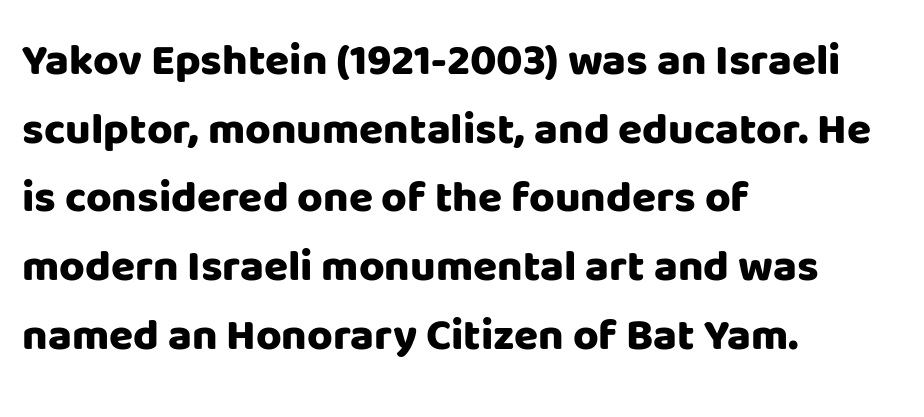
The image shows 44 px heavy sans-serif type, upright; set left-aligned, normal line spacing (1.56x), normal letter spacing, not underlined; low stroke contrast and a large x-height.
